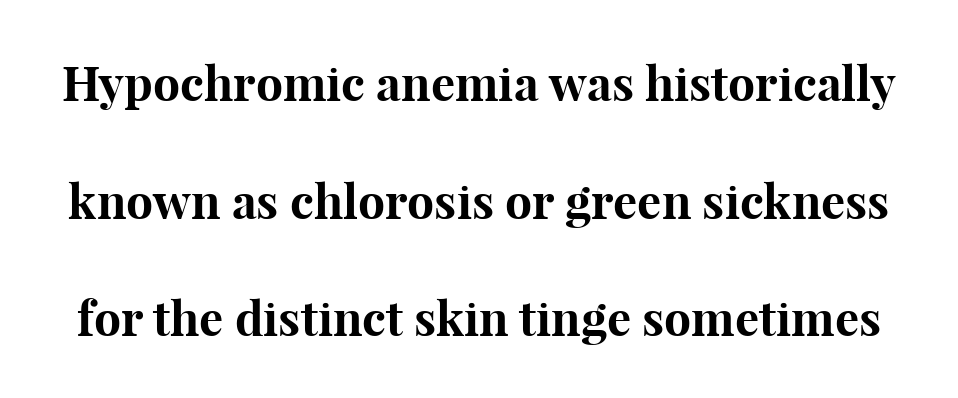
Regarding serifs, this sample has them. Spacing verdict: proportional, widths tailored to each character. This is the regular roman posture of the typeface. Standard letterfit; no display-style spreading of the glyphs.
